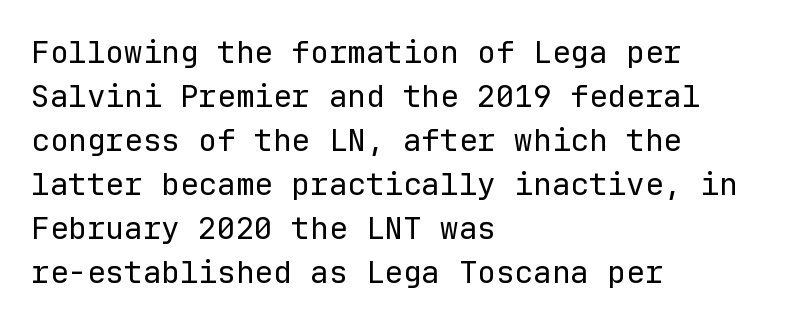
Q: Is the text bold? A: No.
Q: Is the text italic (slanted)? A: No, it is upright.
Q: Is the typeface a serif or a sans-serif typeface? A: Sans-serif.
Q: Is the text underlined? A: No.
Q: How is the paragraph aligned? A: Left-aligned.
Q: Is the spacing between letters normal or unusually wide? A: Normal.
Q: Is the spacing between lines tight, normal or loose? A: Normal.
Q: Width (condensed, normal, or wide)? A: Normal.
Q: Stroke contrast? A: Low.
Q: x-height? A: Medium.
Q: Monospaced? A: Yes.
